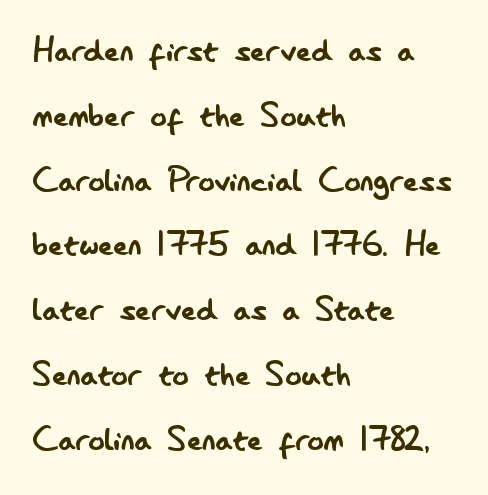
Q: Is the text bold? A: No.
Q: Is the text italic (slanted)? A: No, it is upright.
Q: Is the typeface a serif or a sans-serif typeface? A: Sans-serif.
Q: Is the text underlined? A: No.
Q: How is the paragraph aligned? A: Left-aligned.
Q: Is the spacing between letters normal or unusually wide? A: Normal.
Q: Is the spacing between lines tight, normal or loose? A: Normal.
Q: Width (condensed, normal, or wide)? A: Condensed.
Q: Stroke contrast? A: Low.
Q: x-height? A: Small.
Q: Monospaced? A: No.
